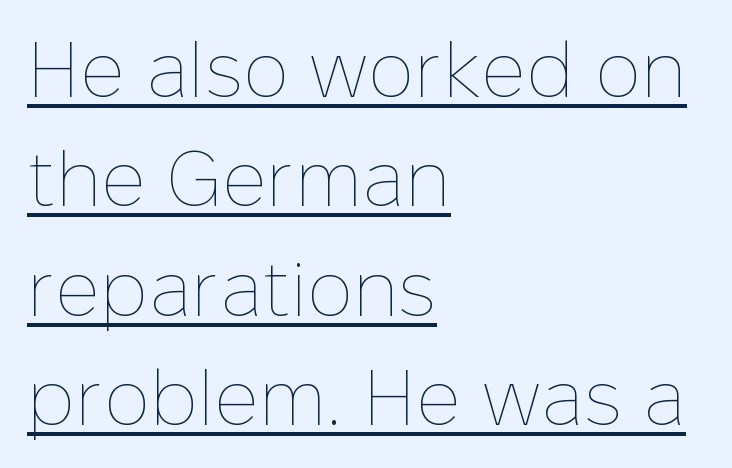
Q: Is the text bold? A: No.
Q: Is the text italic (slanted)? A: No, it is upright.
Q: Is the text underlined? A: Yes.
Q: How is the paragraph aligned? A: Left-aligned.
Q: Is the spacing between letters normal or unusually wide? A: Normal.
Q: Is the spacing between lines tight, normal or loose? A: Normal.
Q: Width (condensed, normal, or wide)? A: Normal.
Q: Stroke contrast? A: Low.
Q: x-height? A: Medium.
Q: Monospaced? A: No.
